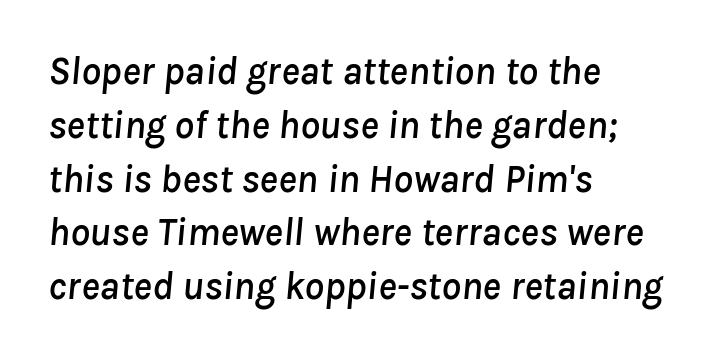
These lines were composed using italics. Summary of vertical rhythm: regular, with standard interline spacing. The strip under each line holds only bare page. Honestly, the letter spacing is just normal — you wouldn't notice it.
